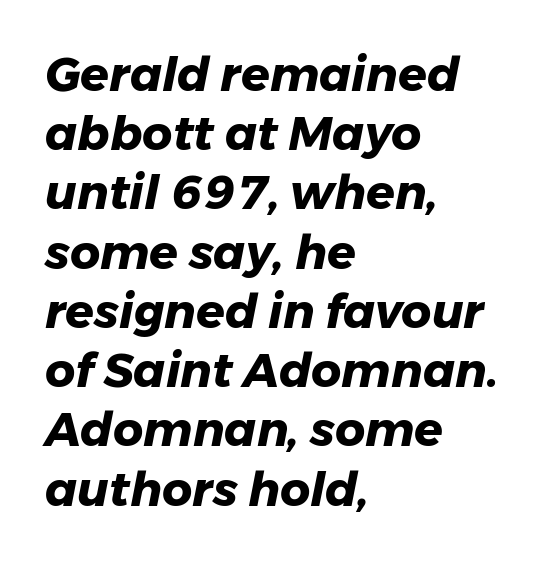
Q: Is the text bold? A: Yes.
Q: Is the text italic (slanted)? A: Yes, it leans right by about 11 degrees.
Q: Is the text underlined? A: No.
Q: How is the paragraph aligned? A: Left-aligned.
Q: Is the spacing between letters normal or unusually wide? A: Normal.
Q: Is the spacing between lines tight, normal or loose? A: Normal.
Q: Width (condensed, normal, or wide)? A: Normal.
Q: Stroke contrast? A: Low.
Q: x-height? A: Medium.
Q: Monospaced? A: No.
